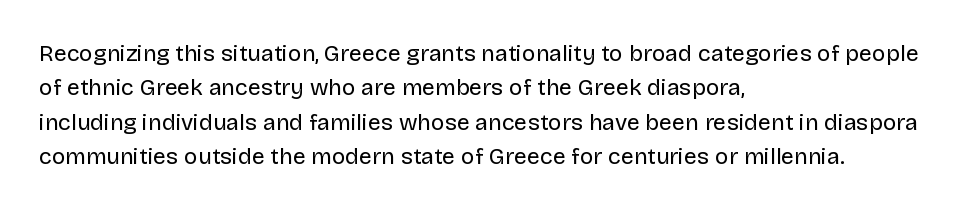
Observe the ordinary spacing: letters are neighbours, not strangers. Only glyphs here, with clear space below each row. Honestly, the row spacing looks completely unremarkable. No letter is thick-stroked: the sample isn't bold.
